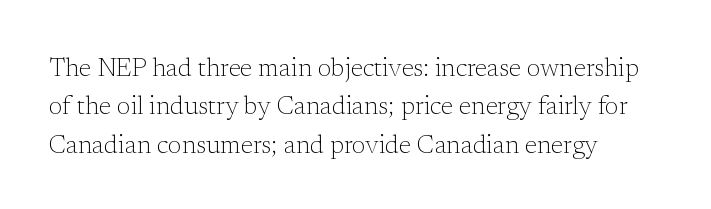
{"italic": "no", "bold": "no", "underline": "no", "align": "left", "line_spacing": "normal", "line_spacing_ratio": 1.54, "letter_spacing": "normal", "letter_spacing_em": 0.0, "glyph_px": 25}
